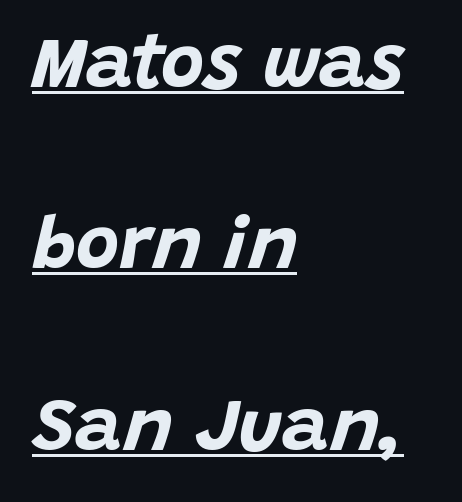
The image shows 74 px bold type, italic (leaning right); set left-aligned, loose line spacing (2.45x), normal letter spacing, underlined; low stroke contrast and a large x-height.
